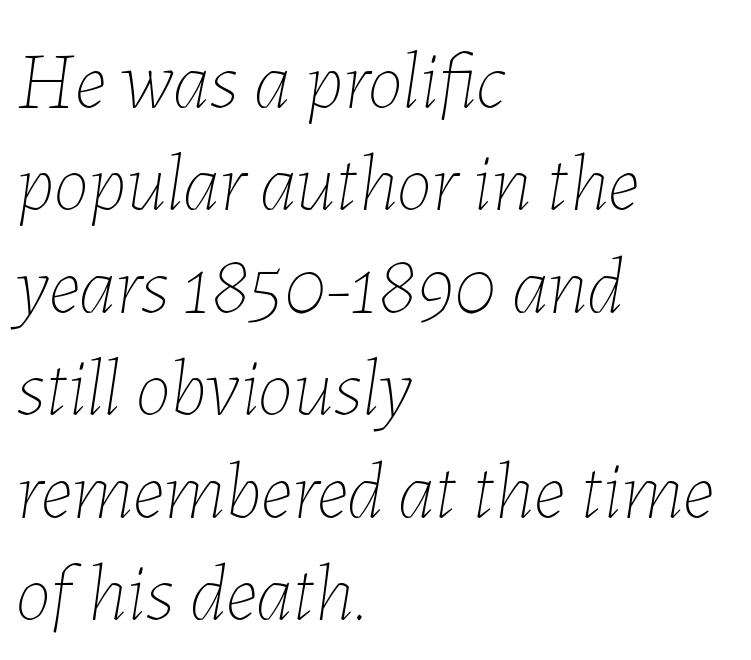
{"italic": "yes", "lean": "right", "slant_degrees": 7, "bold": "no", "weight": "thin", "width": "normal", "stroke_contrast": "low", "x_height": "medium", "monospaced": "no", "underline": "no", "align": "left", "line_spacing": "normal", "line_spacing_ratio": 1.28, "letter_spacing": "normal", "letter_spacing_em": 0.0, "glyph_px": 80}
